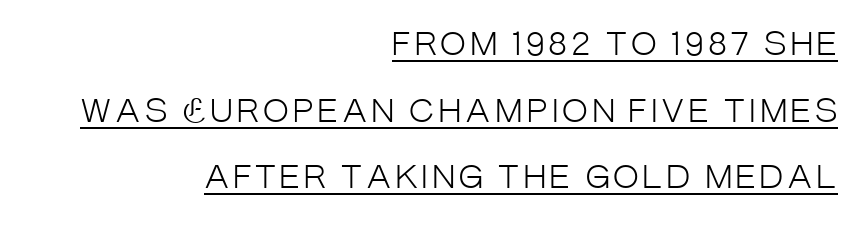
Q: Is the text bold? A: No.
Q: Is the text italic (slanted)? A: No, it is upright.
Q: Is the typeface a serif or a sans-serif typeface? A: Sans-serif.
Q: Is the text underlined? A: Yes.
Q: How is the paragraph aligned? A: Right-aligned.
Q: Is the spacing between lines tight, normal or loose? A: Loose.
Q: Width (condensed, normal, or wide)? A: Condensed.
Q: Stroke contrast? A: Low.
Q: x-height? A: Large.
Q: Monospaced? A: No.
